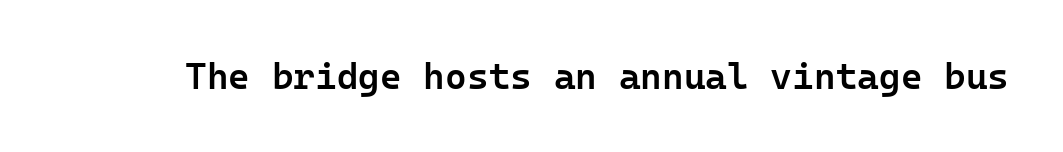
{"serif": "no", "italic": "no", "bold": "semi", "weight": "semibold", "width": "normal", "stroke_contrast": "low", "x_height": "medium", "underline": "no", "letter_spacing": "normal", "letter_spacing_em": 0.0, "glyph_px": 37}
